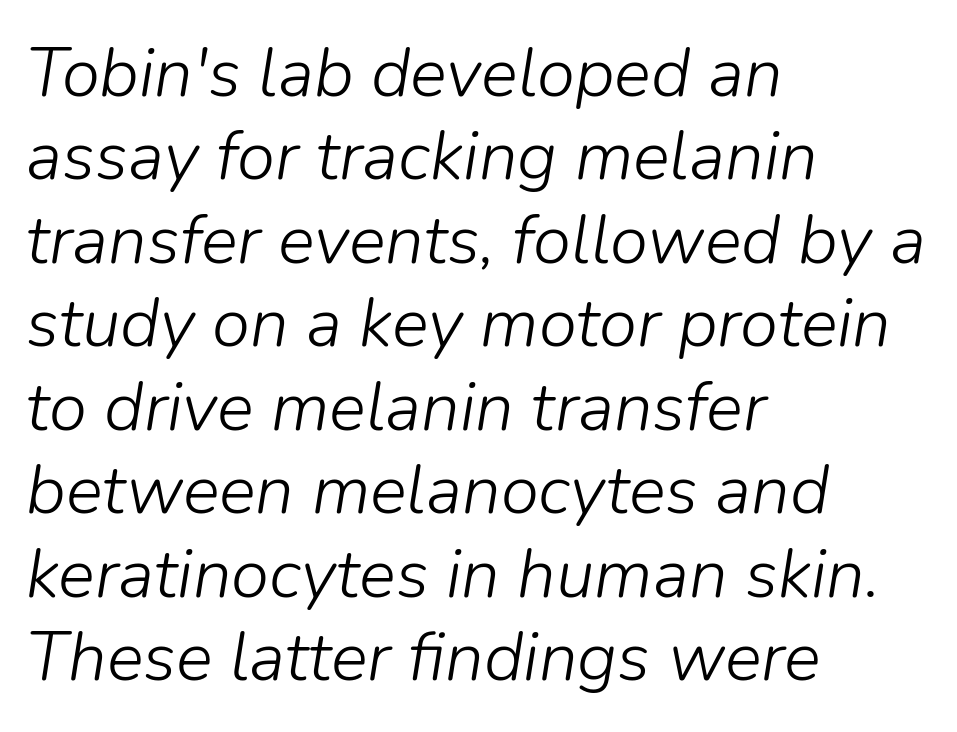
Spacing verdict: proportional, widths tailored to each character. The whole block is typeset with a tilt. A classic flush-left, rag-right setting is used for this passage. Characters follow at the spacing the type designer built in. The space beneath each line is pristine and unruled. Stroke thickness stays within the range of a standard reading face or lighter.
